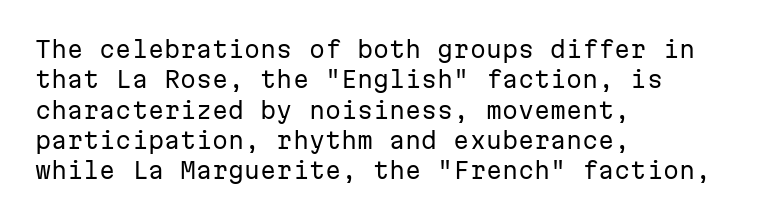
Q: Is the text bold? A: No.
Q: Is the text italic (slanted)? A: No, it is upright.
Q: Is the text underlined? A: No.
Q: How is the paragraph aligned? A: Left-aligned.
Q: Is the spacing between letters normal or unusually wide? A: Normal.
Q: Is the spacing between lines tight, normal or loose? A: Normal.
